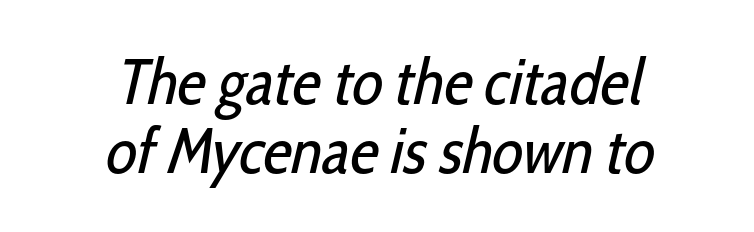
Q: Is the text bold? A: No.
Q: Is the typeface a serif or a sans-serif typeface? A: Sans-serif.
Q: Is the text underlined? A: No.
Q: How is the paragraph aligned? A: Centered.
Q: Is the spacing between letters normal or unusually wide? A: Normal.
Q: Is the spacing between lines tight, normal or loose? A: Tight.
Q: Width (condensed, normal, or wide)? A: Condensed.
Q: Stroke contrast? A: Low.
Q: x-height? A: Medium.
Q: Monospaced? A: No.
